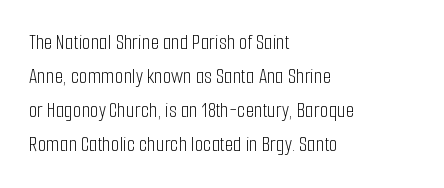
Q: Is the text bold? A: No.
Q: Is the text italic (slanted)? A: No, it is upright.
Q: Is the text underlined? A: No.
Q: How is the paragraph aligned? A: Left-aligned.
Q: Is the spacing between letters normal or unusually wide? A: Normal.
Q: Is the spacing between lines tight, normal or loose? A: Normal.
